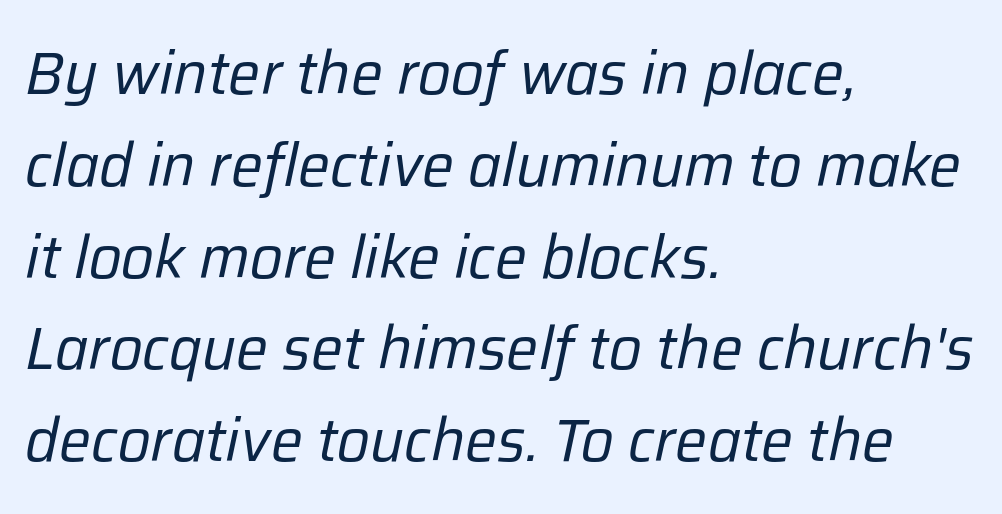
The letters advance in unequal steps, a hallmark of proportional type. Words float on clear page, feet unadorned. Layout note: lines flush left. What's the leading like? Ordinary, nothing unusual. Caption: face not bold, strokes unweighted. Style check: oblique.
